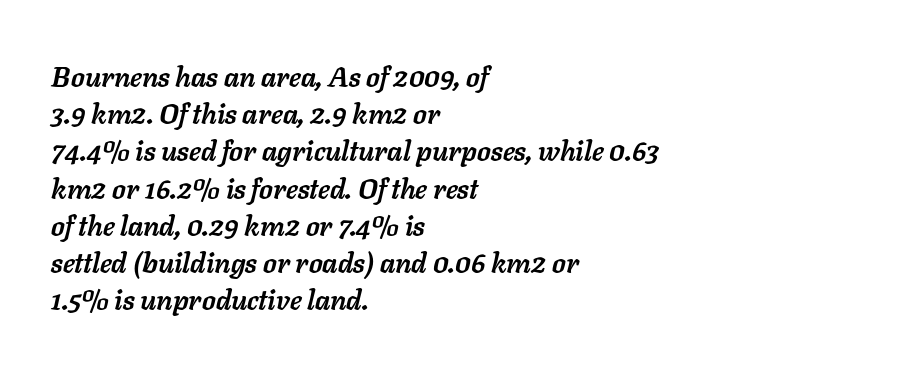
Horizontally, the lines are justified to the leading edge only. Reading down the column, the eye jumps a familiar distance to each next line. Does extra space separate the letters? No, they use regular spacing. Do the characters align in a grid? No, the font is proportional. Only glyphs here, with clear space below each row. Is the type slanted? Yes — the strokes lean at a clear angle.
